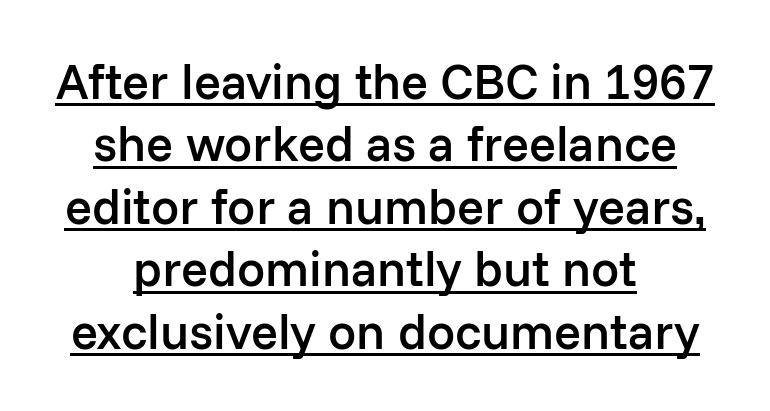
Q: Is the text bold? A: Semi-bold.
Q: Is the text italic (slanted)? A: No, it is upright.
Q: Is the typeface a serif or a sans-serif typeface? A: Sans-serif.
Q: Is the text underlined? A: Yes.
Q: How is the paragraph aligned? A: Centered.
Q: Is the spacing between letters normal or unusually wide? A: Normal.
Q: Is the spacing between lines tight, normal or loose? A: Normal.
Q: Width (condensed, normal, or wide)? A: Normal.
Q: Stroke contrast? A: Low.
Q: x-height? A: Medium.
Q: Monospaced? A: No.
